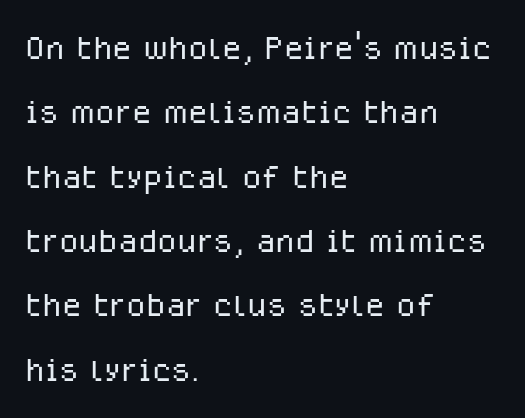
The image shows 45 px light sans-serif type, upright; set left-aligned, normal line spacing (1.43x), normal letter spacing, not underlined; low stroke contrast and a medium x-height.
